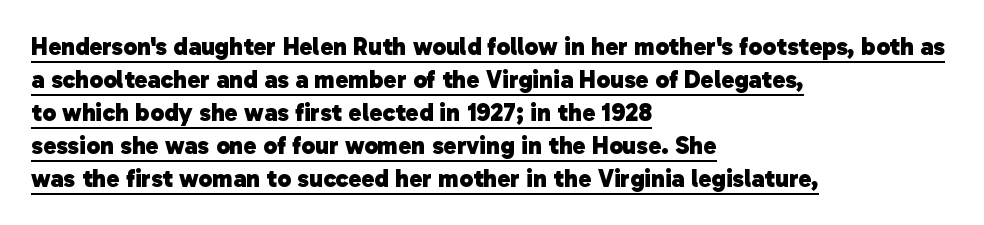
{"bold": "yes", "underline": "yes", "align": "left", "line_spacing": "normal", "line_spacing_ratio": 1.32, "letter_spacing": "normal", "letter_spacing_em": 0.0, "glyph_px": 25}
